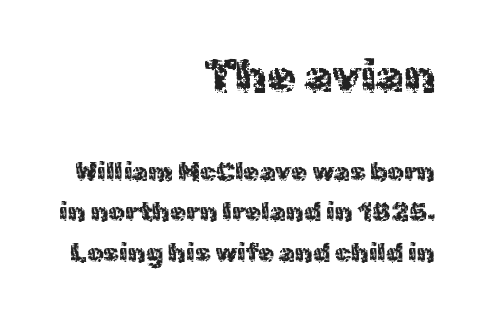
{"serif": "no", "italic": "no", "bold": "no", "weight": "regular", "width": "normal", "x_height": "medium", "monospaced": "no", "underline": "no", "align": "right", "line_spacing": "normal", "line_spacing_ratio": 1.55, "letter_spacing": "normal", "letter_spacing_em": 0.0, "larger_block": "first", "size_ratio": 1.77, "glyph_px": 46}
